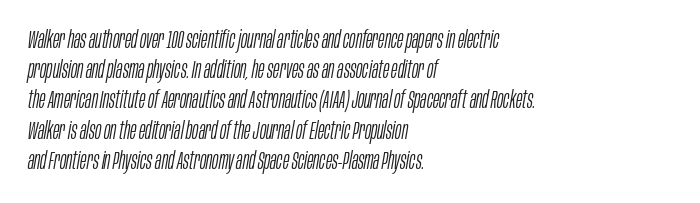
Honestly, the letter spacing is just normal — you wouldn't notice it. Glance below the letters and you will spot only blank space. This is oblique type, the kind used for emphasis or titles. Ink coverage per letter is moderate at most. Does the leading feel generous? No, just average.
